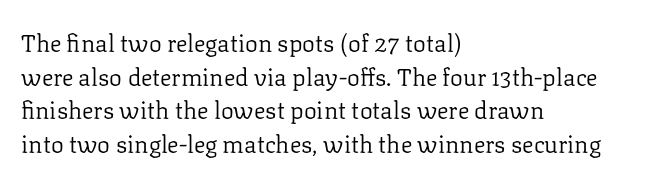
The image shows 24 px text type, upright; set left-aligned, normal line spacing (1.4x), normal letter spacing, not underlined.
